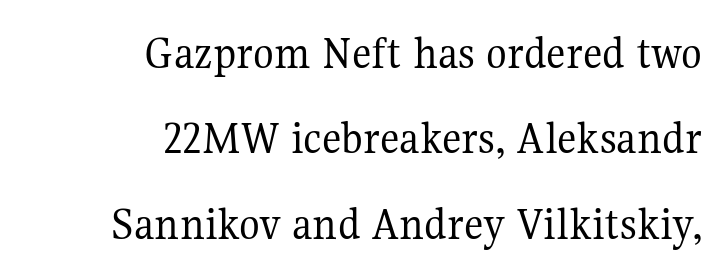
These lines are rendered in a variable-pitch font. The rag falls on the left side of this text block. Glyph-to-glyph distance matches everyday printed text. The passage shown is not bold in any degree. Posture: upright roman. No word sits above an underline.
